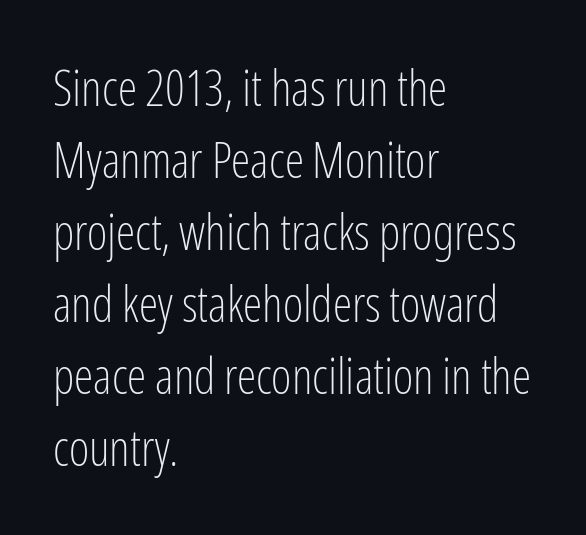
{"serif": "no", "italic": "no", "bold": "no", "weight": "light", "width": "condensed", "stroke_contrast": "low", "x_height": "medium", "monospaced": "no", "underline": "no", "align": "left", "line_spacing": "normal", "line_spacing_ratio": 1.47, "letter_spacing": "normal", "letter_spacing_em": 0.0, "glyph_px": 49}
